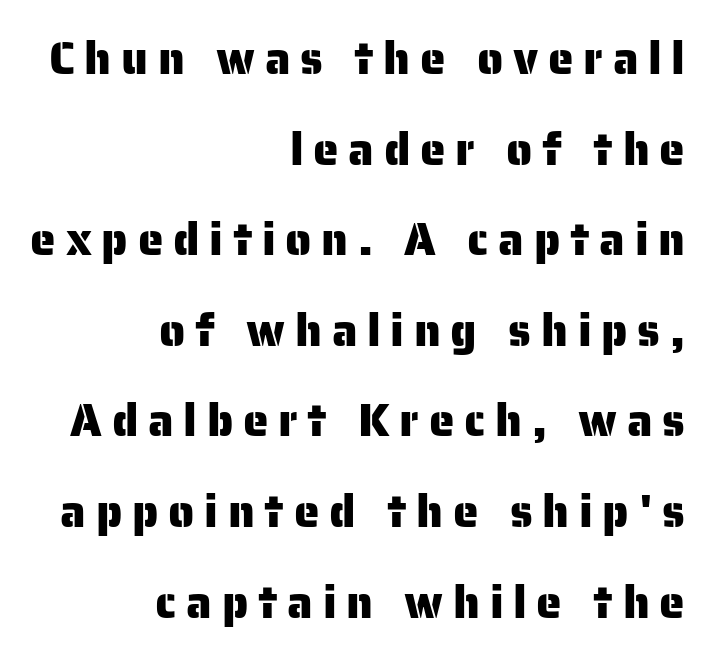
{"serif": "no", "italic": "no", "width": "normal", "stroke_contrast": "low", "x_height": "medium", "monospaced": "no", "underline": "no", "align": "right", "line_spacing": "loose", "line_spacing_ratio": 1.97, "letter_spacing": "wide", "letter_spacing_em": 0.21, "glyph_px": 46}
